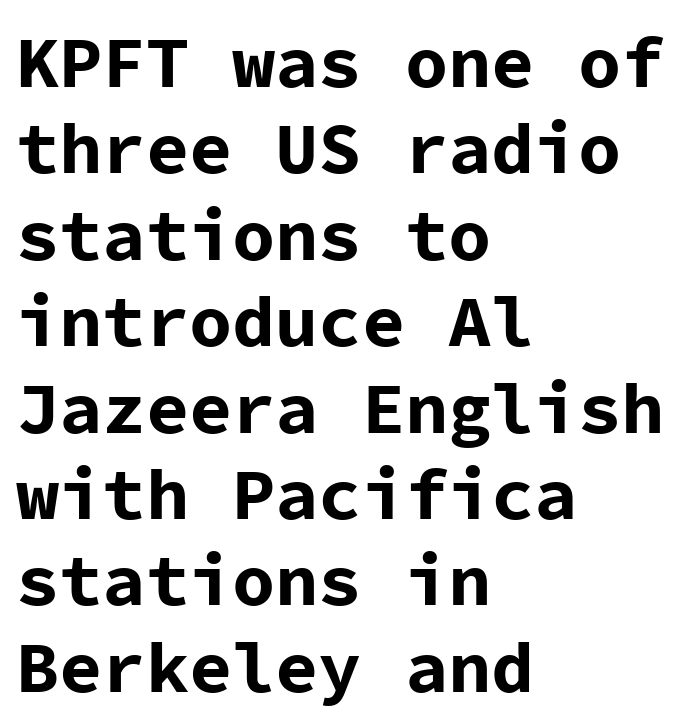
Q: Is the text bold? A: Yes.
Q: Is the text italic (slanted)? A: No, it is upright.
Q: Is the typeface a serif or a sans-serif typeface? A: Sans-serif.
Q: Is the text underlined? A: No.
Q: How is the paragraph aligned? A: Left-aligned.
Q: Is the spacing between letters normal or unusually wide? A: Normal.
Q: Width (condensed, normal, or wide)? A: Normal.
Q: Stroke contrast? A: Low.
Q: x-height? A: Medium.
Q: Monospaced? A: Yes.
